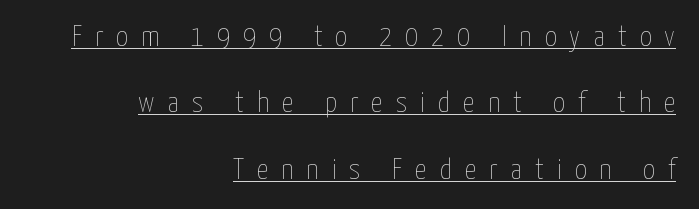
Do the letters lean? They stand straight. Compared with typical body copy, the letter spacing here is much looser. Descenders here cross a horizontal rule under the line. Spacing verdict: proportional, widths tailored to each character. Vertically, the passage feels expansive, rows floating well apart.
